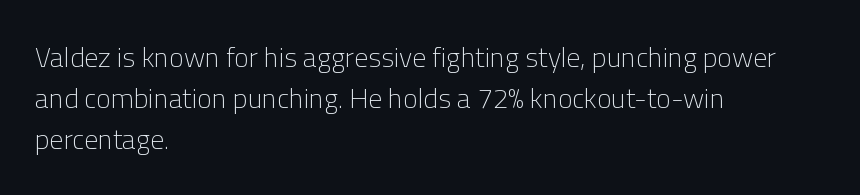
Q: Is the text bold? A: No.
Q: Is the text italic (slanted)? A: No, it is upright.
Q: Is the typeface a serif or a sans-serif typeface? A: Sans-serif.
Q: Is the text underlined? A: No.
Q: How is the paragraph aligned? A: Left-aligned.
Q: Is the spacing between letters normal or unusually wide? A: Normal.
Q: Is the spacing between lines tight, normal or loose? A: Normal.
Q: Width (condensed, normal, or wide)? A: Normal.
Q: Stroke contrast? A: Low.
Q: x-height? A: Medium.
Q: Monospaced? A: No.
